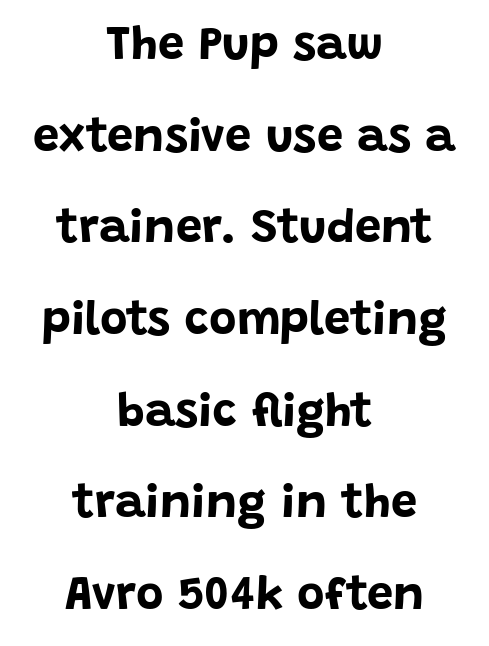
The image shows 47 px bold sans-serif type, upright; set centered, loose line spacing (1.95x), normal letter spacing, not underlined; low stroke contrast and a large x-height.
